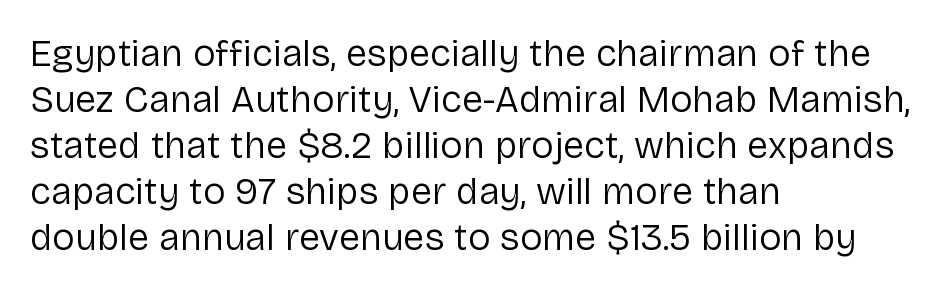
The image shows 38 px regular-weight sans-serif type, upright; set left-aligned, line spacing 1.21x, normal letter spacing, not underlined; low stroke contrast and a medium x-height.
